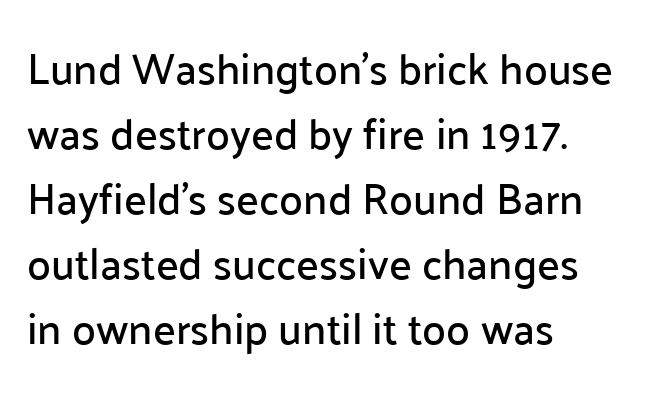
Rows of type keep a routine distance in the vertical direction. Decoration check: the copy has no underline. No feet cap the strokes, marking this as sans-serif type. What stands out about the letter spacing? Nothing — it is the standard amount. The compositor pushed each line to the left boundary. Posture: vertical.
